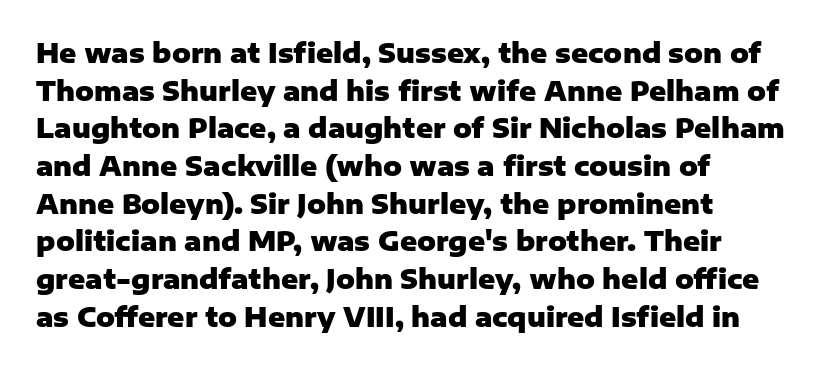
The image shows 26 px bold type, upright; set left-aligned, normal line spacing (1.45x), normal letter spacing, not underlined.
